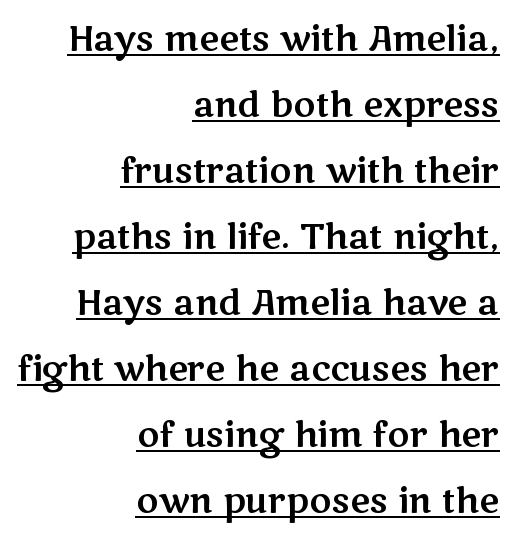
Does extra space separate the letters? No, they use regular spacing. Posture: vertical. The space between consecutive lines is lavish. Has an underline been added? It has. Think of a printed novel: that variable character pitch is what you see here. Type style note: lacks serifs.
